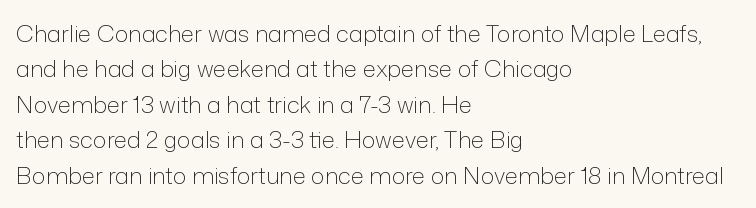
Q: Is the text bold? A: No.
Q: Is the text italic (slanted)? A: No, it is upright.
Q: Is the text underlined? A: No.
Q: How is the paragraph aligned? A: Left-aligned.
Q: Is the spacing between letters normal or unusually wide? A: Normal.
Q: Is the spacing between lines tight, normal or loose? A: Normal.
